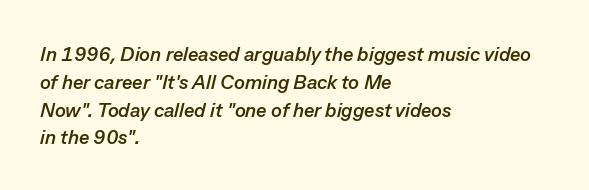
{"italic": "yes", "lean": "right", "slant_degrees": 13, "bold": "yes", "underline": "no", "align": "left", "line_spacing": "normal", "line_spacing_ratio": 1.39, "letter_spacing": "normal", "letter_spacing_em": 0.0, "glyph_px": 20}
